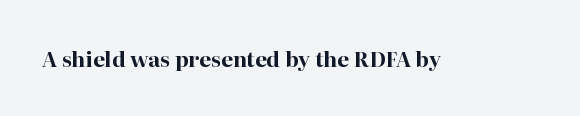
Q: Is the text bold? A: Yes.
Q: Is the text italic (slanted)? A: No, it is upright.
Q: Is the text underlined? A: No.
Q: Is the spacing between letters normal or unusually wide? A: Normal.
